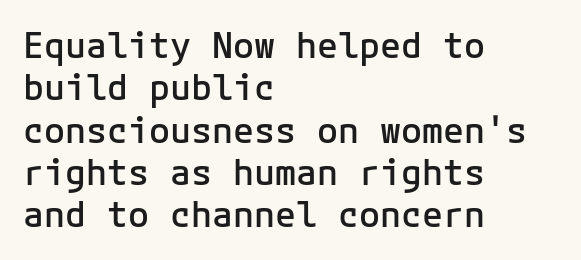
{"serif": "no", "italic": "no", "bold": "semi", "weight": "semibold", "width": "normal", "stroke_contrast": "low", "x_height": "medium", "monospaced": "yes", "underline": "no", "align": "left", "line_spacing_ratio": 1.21, "letter_spacing": "normal", "letter_spacing_em": 0.0, "glyph_px": 35}
